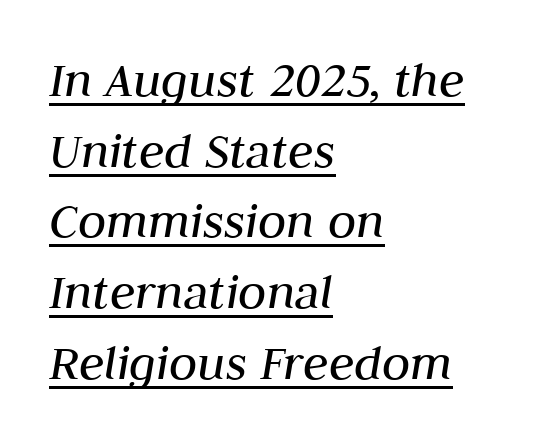
Default kerning and tracking; the words read as compact shapes. A normal amount of white space separates one row of letters from the next. Like a heading marked for emphasis, these lines bear an underscore. Spacing verdict: proportional, widths tailored to each character. The passage shown is not bold in any degree.
